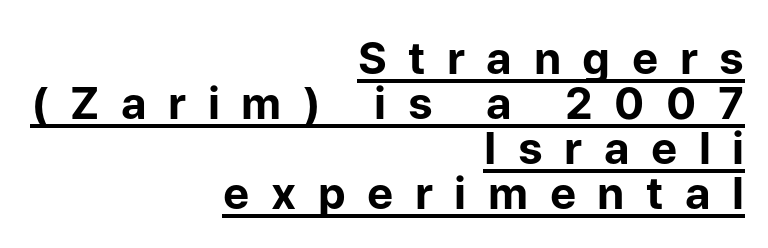
Note the varied advance widths — an 'i' is clearly narrower than an 'm'. A continuous stroke trails under the words, as in a hyperlink. Stroke terminals: plain, sans-serif. Whoever set this chose condensed vertical rhythm over breathing room.
